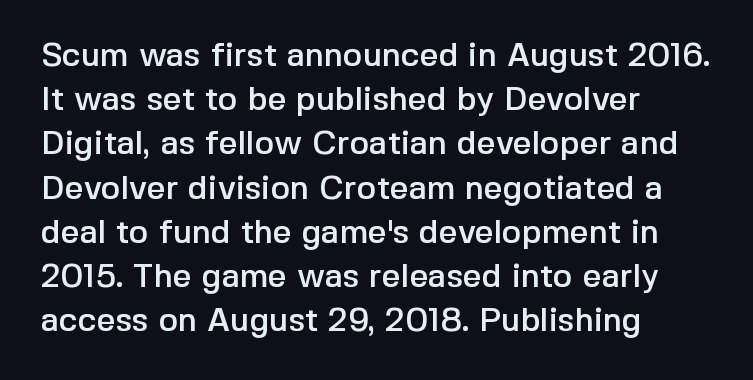
The image shows 33 px sans-serif type, upright; set left-aligned, normal line spacing (1.34x), normal letter spacing, not underlined; a medium x-height.
